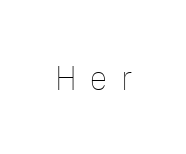
{"italic": "no", "bold": "no", "weight": "thin", "width": "condensed", "stroke_contrast": "low", "x_height": "medium", "monospaced": "no", "underline": "no", "letter_spacing": "wide", "letter_spacing_em": 0.39, "glyph_px": 35}
